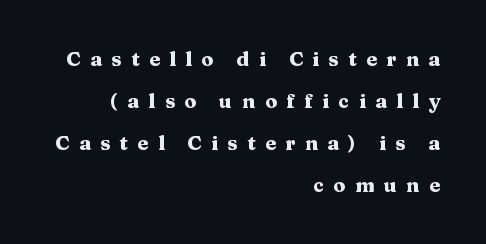
Horizontal bands of white between lines are thick stripes. The letters stand straight up with perfectly vertical stems. Unmarked baselines from the first word to the last. Stroke thickness is high; the sample reads as a true bold. The lines are quadded right.
